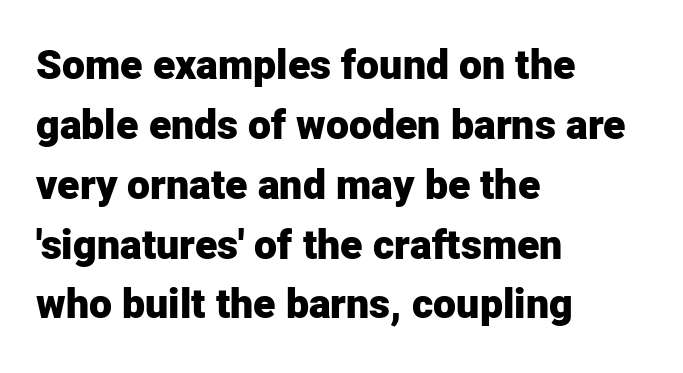
{"serif": "no", "italic": "no", "bold": "yes", "weight": "heavy", "width": "normal", "stroke_contrast": "low", "x_height": "medium", "monospaced": "no", "underline": "no", "align": "left", "line_spacing": "normal", "line_spacing_ratio": 1.46, "letter_spacing": "normal", "letter_spacing_em": 0.0, "glyph_px": 41}
